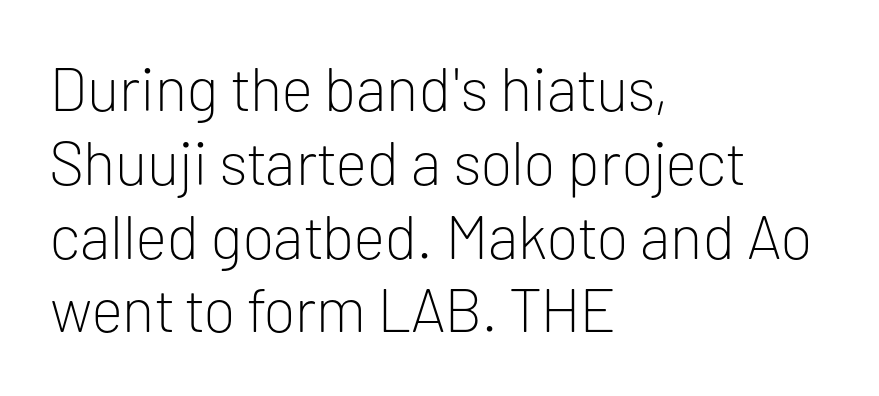
{"serif": "no", "italic": "no", "bold": "no", "weight": "light", "width": "normal", "stroke_contrast": "low", "x_height": "medium", "monospaced": "no", "underline": "no", "align": "left", "line_spacing_ratio": 1.21, "letter_spacing": "normal", "letter_spacing_em": 0.0, "glyph_px": 61}
